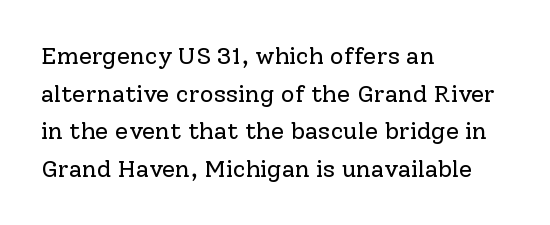
Q: Is the text bold? A: No.
Q: Is the text italic (slanted)? A: No, it is upright.
Q: Is the text underlined? A: No.
Q: How is the paragraph aligned? A: Left-aligned.
Q: Is the spacing between letters normal or unusually wide? A: Normal.
Q: Is the spacing between lines tight, normal or loose? A: Normal.
